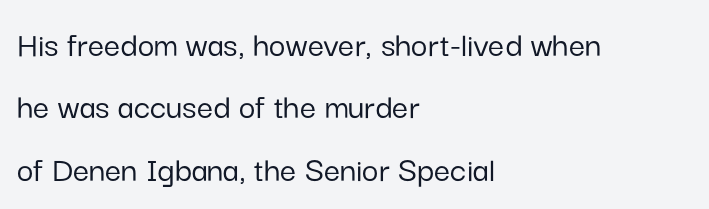
The lettering stays uniformly vertical, giving the passage a roman look. Regarding serifs, this sample does without them. The specimen omits any rule beneath the text block's lines. The rag falls on the right side of this text block.
